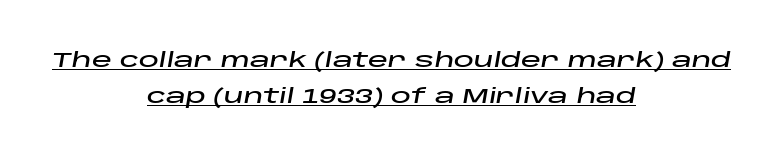
{"italic": "yes", "lean": "right", "slant_degrees": 10, "underline": "yes", "align": "center", "line_spacing_ratio": 1.81, "letter_spacing": "normal", "letter_spacing_em": 0.0, "glyph_px": 20}
